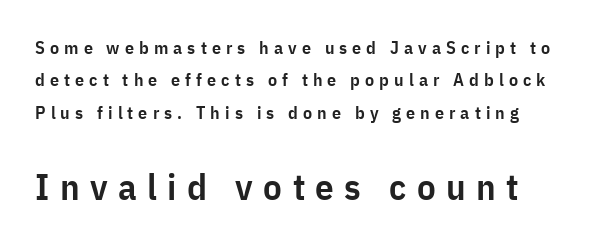
In terms of weight, the rendering is demibold, just under bold. The passage shown is typed in a proportional face where columns would drift. Character size in the trailing block exceeds that of the leading block. When letters stand straight like this, we call the style roman or upright. The rendering shows plain stroke endings on the letterforms — a sans-serif design.
